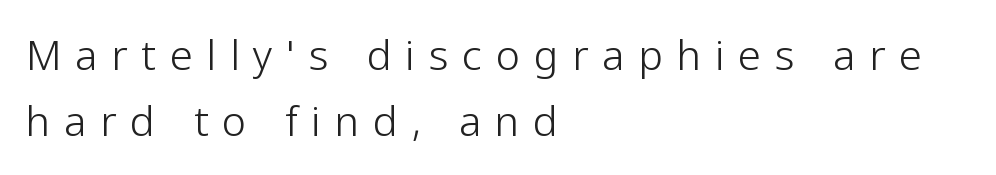
In CSS terms this would be text-align: left. Nothing heavy about these letters — not bold at all. Posture: upright roman. The words here are not underlined. What stands out about the letter spacing? Its width — letters are far apart. You could not count columns in this text — the font is proportionally spaced.
